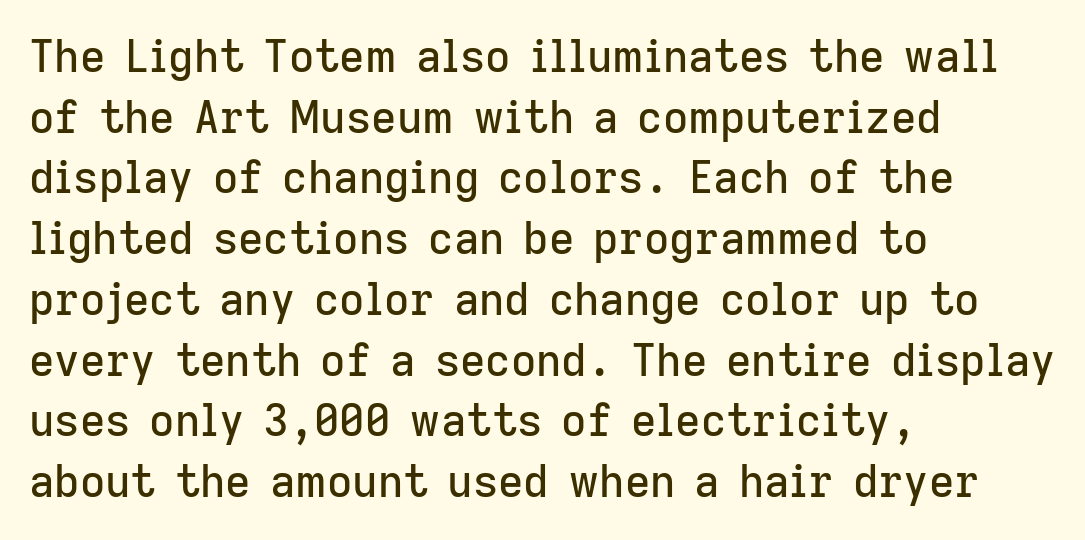
The image shows 44 px sans-serif type, upright; set left-aligned, normal line spacing (1.38x), normal letter spacing, not underlined; low stroke contrast and a medium x-height.
